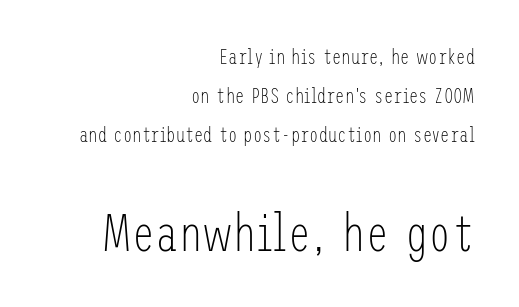
The image shows 52 px light, condensed sans-serif type, upright; set right-aligned, line spacing 1.86x, normal letter spacing, not underlined; the second (bottom) block is 2.48x larger; low stroke contrast and a medium x-height.
